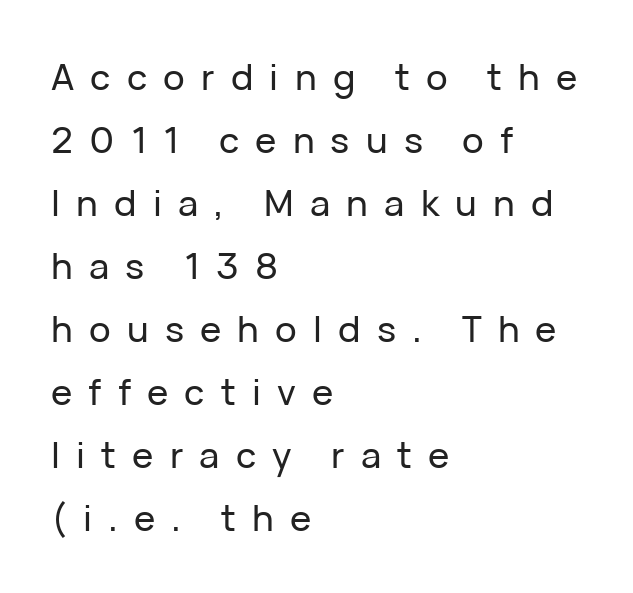
{"serif": "no", "italic": "no", "width": "normal", "stroke_contrast": "low", "x_height": "medium", "monospaced": "no", "underline": "no", "align": "left", "line_spacing_ratio": 1.75, "letter_spacing": "wide", "letter_spacing_em": 0.45, "glyph_px": 36}
